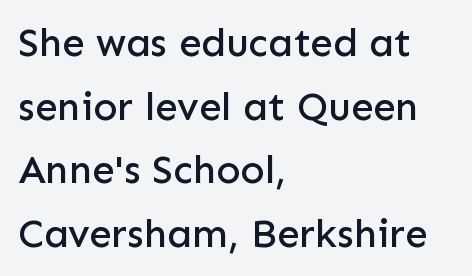
Q: Is the text italic (slanted)? A: No, it is upright.
Q: Is the typeface a serif or a sans-serif typeface? A: Sans-serif.
Q: Is the text underlined? A: No.
Q: How is the paragraph aligned? A: Left-aligned.
Q: Is the spacing between letters normal or unusually wide? A: Normal.
Q: Is the spacing between lines tight, normal or loose? A: Normal.
Q: Width (condensed, normal, or wide)? A: Normal.
Q: Stroke contrast? A: Low.
Q: x-height? A: Medium.
Q: Monospaced? A: No.
